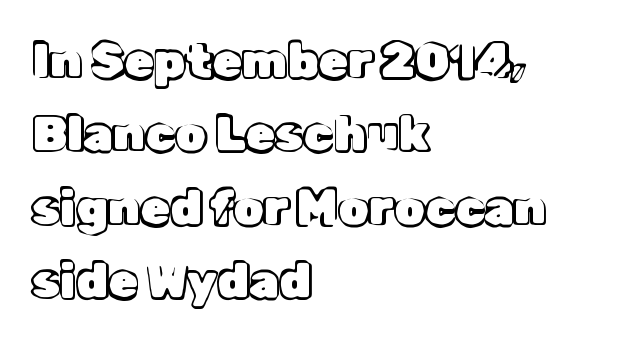
The image shows 48 px text type, upright; set left-aligned, normal line spacing (1.53x), normal letter spacing, not underlined; a medium x-height.
